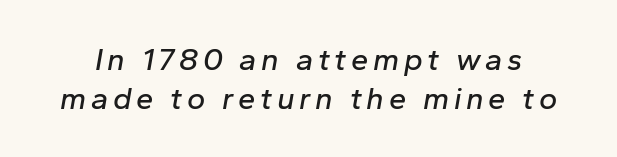
{"italic": "yes", "lean": "right", "slant_degrees": 10, "width": "normal", "stroke_contrast": "low", "x_height": "medium", "monospaced": "no", "underline": "no", "line_spacing": "normal", "line_spacing_ratio": 1.25, "glyph_px": 31}
